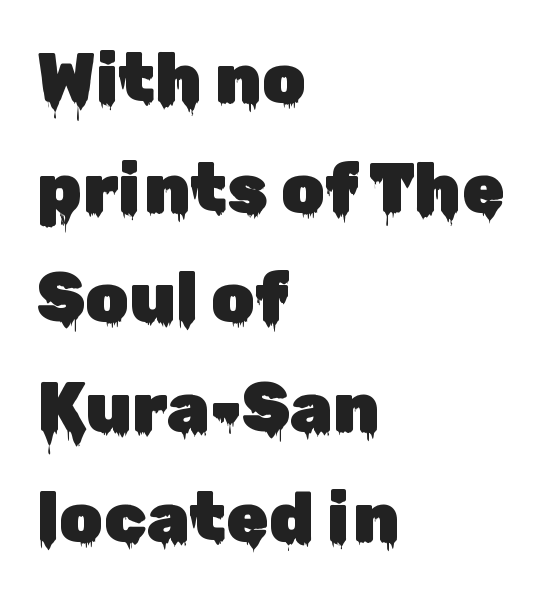
The image shows 69 px sans-serif type, upright; set left-aligned, normal line spacing (1.59x), normal letter spacing, not underlined; low stroke contrast and a medium x-height.
